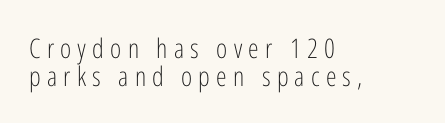
The image shows 27 px text type, upright; set left-aligned, tight line spacing (1.03x), unusually wide letter spacing (+0.23 em), not underlined.
